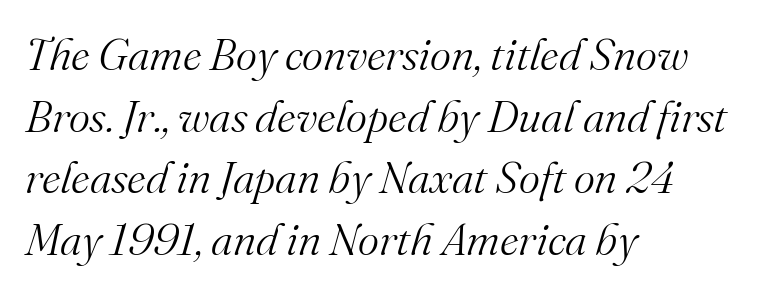
Horizontal bands of white between lines are of average thickness. Letter spacing: default. Varying glyph widths throughout — classic text-font behaviour. Looking at the ascenders, they clearly lean.
